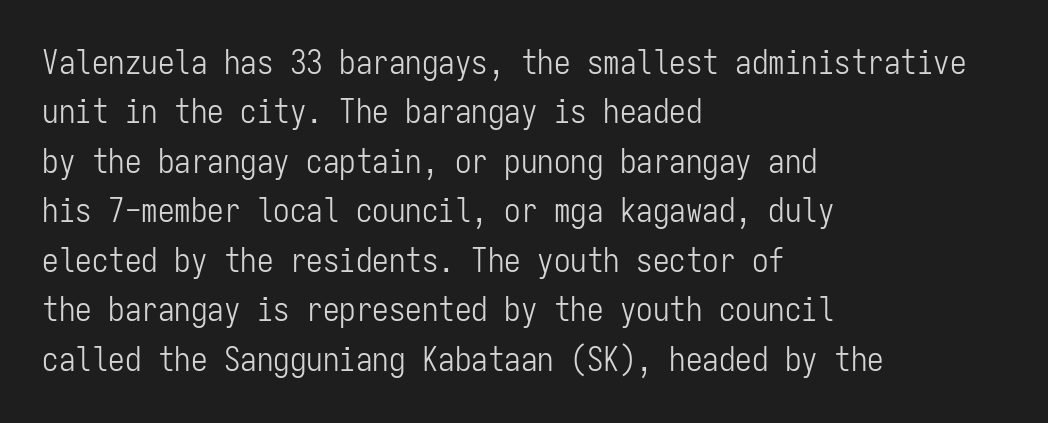
{"serif": "no", "italic": "no", "bold": "no", "weight": "light", "width": "condensed", "stroke_contrast": "low", "x_height": "medium", "monospaced": "yes", "underline": "no", "align": "left", "line_spacing": "normal", "line_spacing_ratio": 1.5, "letter_spacing": "normal", "letter_spacing_em": 0.0, "glyph_px": 33}
